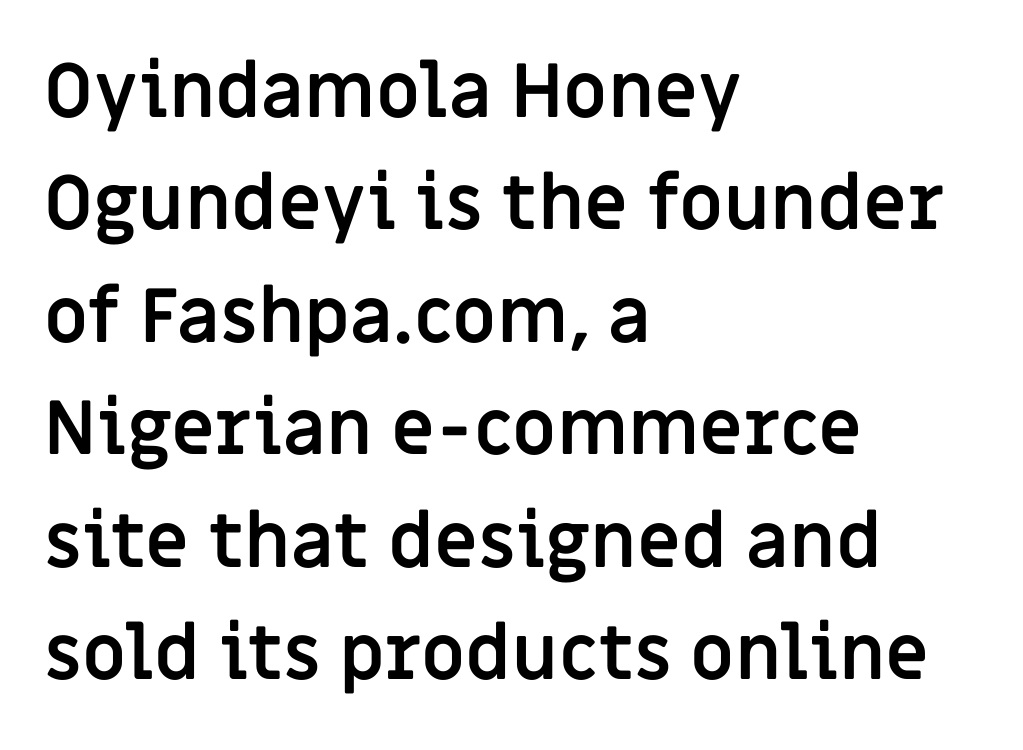
{"serif": "no", "italic": "no", "bold": "yes", "weight": "semibold", "width": "normal", "stroke_contrast": "low", "x_height": "large", "monospaced": "no", "underline": "no", "align": "left", "line_spacing": "normal", "line_spacing_ratio": 1.5, "letter_spacing": "normal", "letter_spacing_em": 0.0, "glyph_px": 75}
